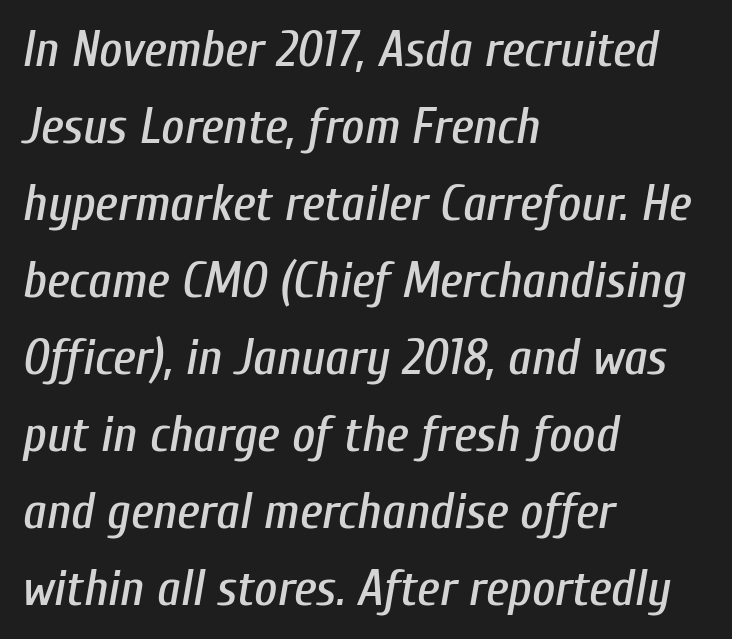
{"italic": "yes", "lean": "right", "slant_degrees": 10, "width": "condensed", "stroke_contrast": "low", "x_height": "medium", "monospaced": "no", "underline": "no", "align": "left", "line_spacing": "normal", "line_spacing_ratio": 1.54, "letter_spacing": "normal", "letter_spacing_em": 0.0, "glyph_px": 50}
